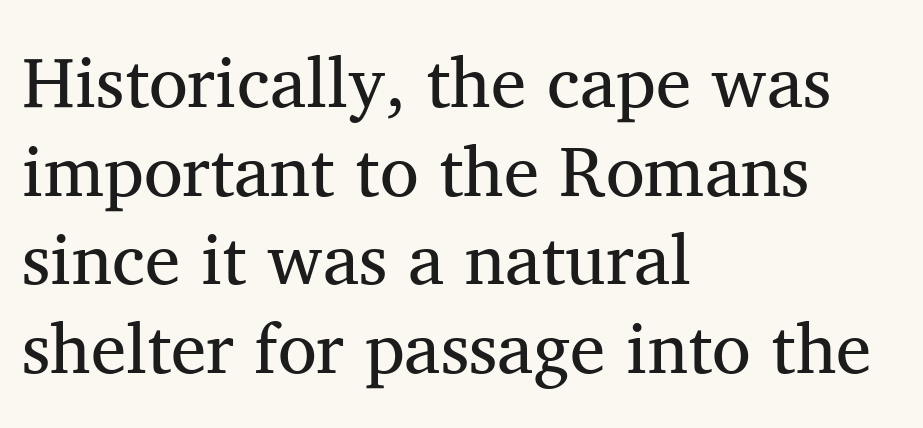
The image shows 71 px regular-weight serif type, upright; set left-aligned, normal line spacing (1.25x), normal letter spacing, not underlined; medium stroke contrast and a medium x-height.
